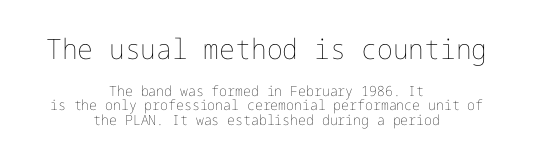
Q: Is the text bold? A: No.
Q: Is the text italic (slanted)? A: No, it is upright.
Q: Is the text underlined? A: No.
Q: How is the paragraph aligned? A: Centered.
Q: Is the spacing between letters normal or unusually wide? A: Normal.
Q: Is the spacing between lines tight, normal or loose? A: Tight.
Q: Which block of text is set in a larger size, the first (top) or the second (bottom)? A: The first (top) one.
Q: Width (condensed, normal, or wide)? A: Normal.
Q: Stroke contrast? A: Low.
Q: x-height? A: Medium.
